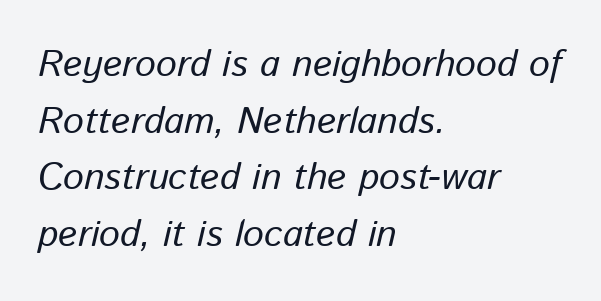
Each word holds together tightly as a unit, with standard inter-letter gaps. Posture: slanted. Underlining? Definitely not there. Is this a fixed-width face? No — the glyphs have proportional, varying widths.
